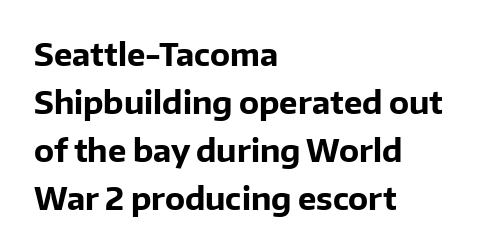
Q: Is the text bold? A: Yes.
Q: Is the text italic (slanted)? A: No, it is upright.
Q: Is the typeface a serif or a sans-serif typeface? A: Sans-serif.
Q: Is the text underlined? A: No.
Q: How is the paragraph aligned? A: Left-aligned.
Q: Is the spacing between letters normal or unusually wide? A: Normal.
Q: Is the spacing between lines tight, normal or loose? A: Normal.
Q: Width (condensed, normal, or wide)? A: Normal.
Q: Stroke contrast? A: Low.
Q: x-height? A: Medium.
Q: Monospaced? A: No.
